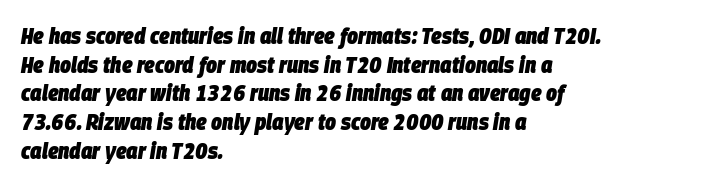
The image shows 23 px bold type, italic (leaning right); set left-aligned, normal line spacing (1.25x), normal letter spacing, not underlined.
